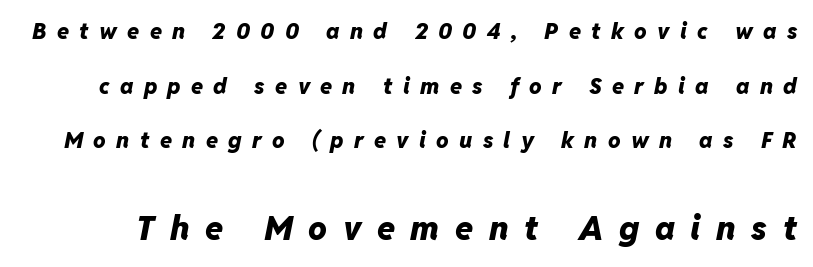
{"italic": "yes", "lean": "right", "slant_degrees": 11, "bold": "yes", "weight": "heavy", "width": "normal", "stroke_contrast": "low", "x_height": "medium", "monospaced": "no", "underline": "no", "line_spacing": "loose", "line_spacing_ratio": 2.48, "letter_spacing": "wide", "letter_spacing_em": 0.47, "larger_block": "second", "size_ratio": 1.5, "glyph_px": 33}
